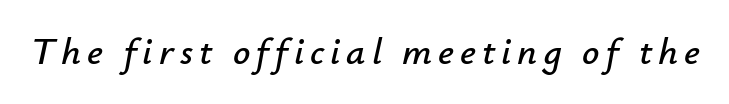
Is this a fixed-width face? No — the glyphs have proportional, varying widths. Slanted lettering throughout. The foot of each line stays bare and open.
